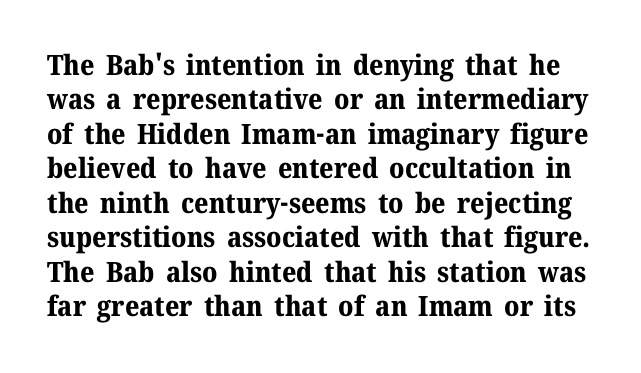
The image shows 28 px bold serif type, upright; set line spacing 1.23x, normal letter spacing, not underlined; medium stroke contrast and a medium x-height.
